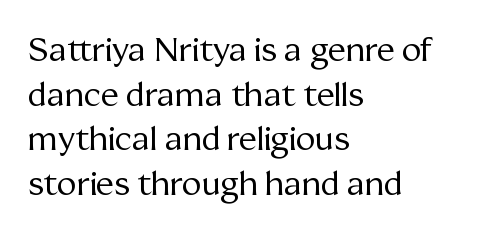
Proportional: the letters do not fall into vertical columns. What kind of face is this? One with serifs. Is there any slant? The stems are plumb. The letters sit at their default tracking, neither squeezed nor spread. Bold? No — there's no thickening of the strokes. Where is the straight margin? On the left.
